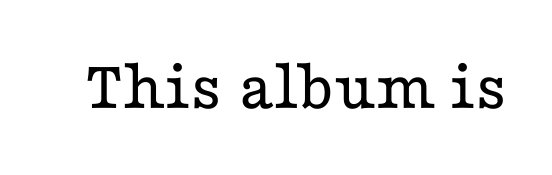
Q: Is the text bold? A: No.
Q: Is the text italic (slanted)? A: No, it is upright.
Q: Is the typeface a serif or a sans-serif typeface? A: Serif.
Q: Is the text underlined? A: No.
Q: Is the spacing between letters normal or unusually wide? A: Normal.
Q: Width (condensed, normal, or wide)? A: Wide.
Q: Stroke contrast? A: Low.
Q: x-height? A: Medium.
Q: Monospaced? A: No.
